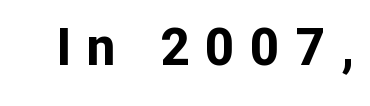
Q: Is the text bold? A: Yes.
Q: Is the text italic (slanted)? A: No, it is upright.
Q: Is the typeface a serif or a sans-serif typeface? A: Sans-serif.
Q: Is the text underlined? A: No.
Q: Is the spacing between letters normal or unusually wide? A: Unusually wide.
Q: Width (condensed, normal, or wide)? A: Normal.
Q: Stroke contrast? A: Low.
Q: x-height? A: Medium.
Q: Monospaced? A: No.
